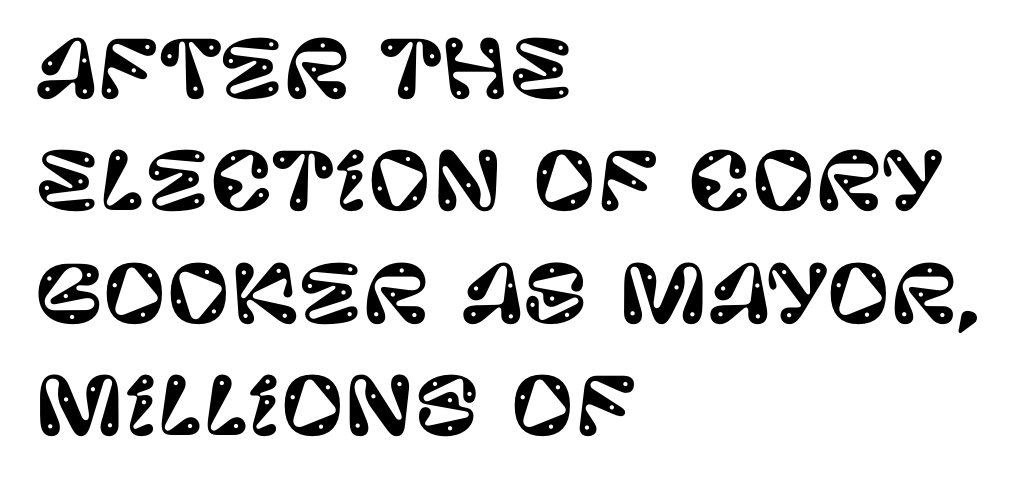
The image shows 78 px sans-serif type; set left-aligned, normal line spacing (1.44x), normal letter spacing, not underlined; low stroke contrast and a large x-height.
